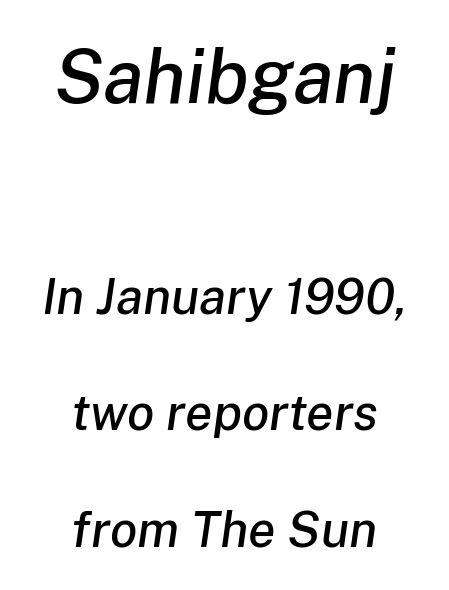
The letterforms sit shoulder to shoulder at normal distance. The emphasis by scale lands on block number one, above. The specimen omits any rule beneath the text block's lines. This is oblique type, the kind used for emphasis or titles. Students, observe: this is what heavily led, spacious text looks like.
